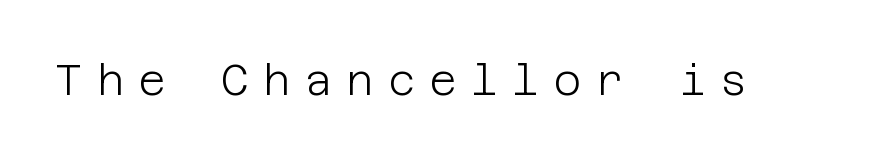
Q: Is the text bold? A: No.
Q: Is the text italic (slanted)? A: No, it is upright.
Q: Is the typeface a serif or a sans-serif typeface? A: Sans-serif.
Q: Is the text underlined? A: No.
Q: Is the spacing between letters normal or unusually wide? A: Unusually wide.
Q: Width (condensed, normal, or wide)? A: Normal.
Q: Stroke contrast? A: Low.
Q: x-height? A: Large.
